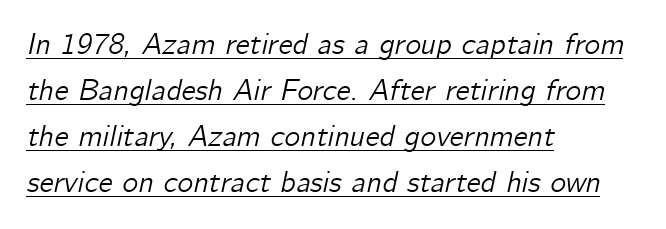
Is this a fixed-width face? No — the glyphs have proportional, varying widths. Decoration check: the copy is underlined. The axis of the letterforms is tilted away from vertical. Does the copy run flush right? No — it runs flush left. The line-height multiplier appears to be the usual default.
